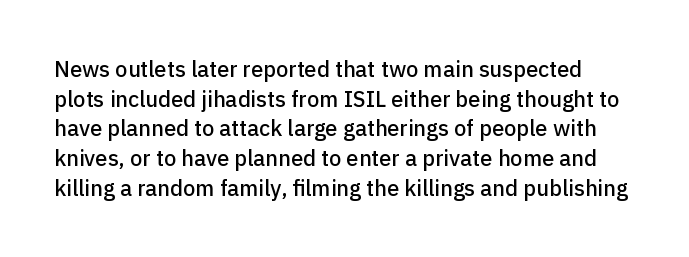
The image shows 22 px text type, upright; set normal line spacing (1.35x), normal letter spacing, not underlined.
